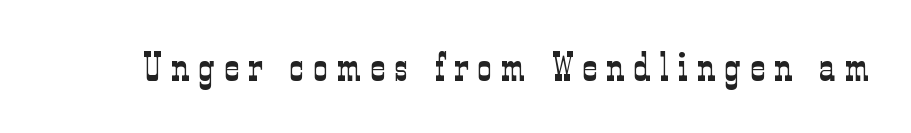
This rendering features lettering with no underline. Serif or sans? Serif — the stroke terminals have little feet. Posture: straight, roman, zero tilt. Varying glyph widths throughout — classic text-font behaviour. Compared with a typical body face, this is equally light or lighter still. The letters are spread apart with noticeably loose tracking.
